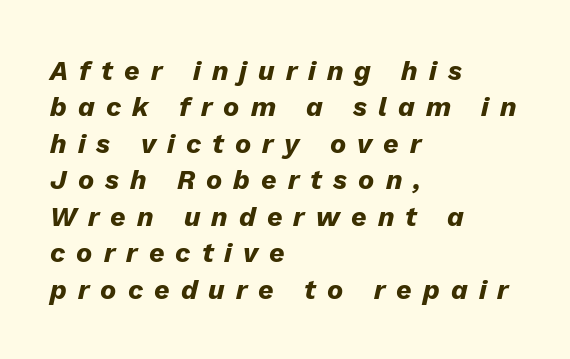
Reading down the column, the eye jumps a familiar distance to each next line. The face used here has the dense, thick strokes of a bold. No word sits above an underline. Line starts are locked; line ends wander.
